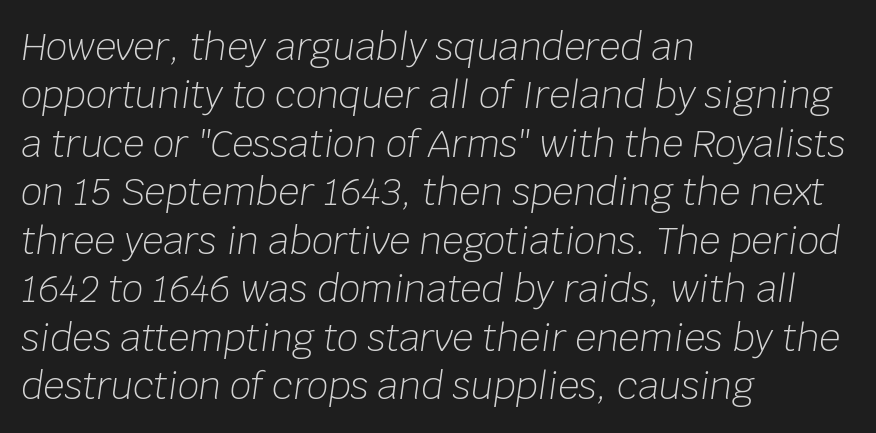
Q: Is the text bold? A: No.
Q: Is the text italic (slanted)? A: Yes, it leans right by about 8 degrees.
Q: Is the text underlined? A: No.
Q: How is the paragraph aligned? A: Left-aligned.
Q: Is the spacing between letters normal or unusually wide? A: Normal.
Q: Is the spacing between lines tight, normal or loose? A: Normal.
Q: Width (condensed, normal, or wide)? A: Normal.
Q: Stroke contrast? A: Low.
Q: x-height? A: Large.
Q: Monospaced? A: No.
